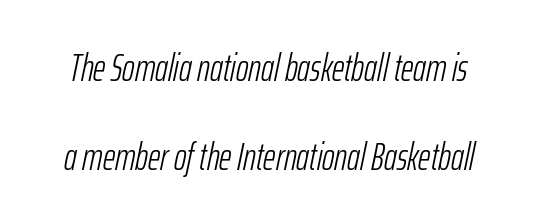
Has an underline been added? It has not. These lines are rendered in a variable-pitch font. An italicized treatment has been applied to the whole sample. In terms of leading, this rendering errs on the spacious side.
